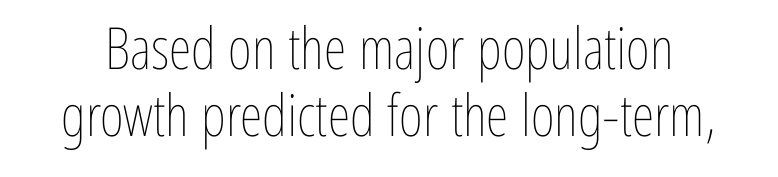
Caption: standard tracking, unaltered. Vertical spacing — tight. This is the regular roman posture of the typeface. Quick note: underline off. The weight tops out at a normal text grade.
